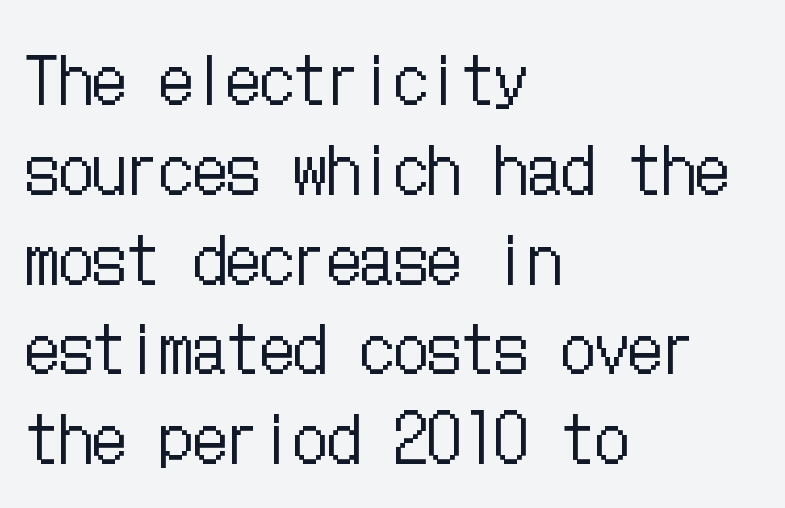
Q: Is the text bold? A: No.
Q: Is the text italic (slanted)? A: No, it is upright.
Q: Is the text underlined? A: No.
Q: How is the paragraph aligned? A: Left-aligned.
Q: Is the spacing between letters normal or unusually wide? A: Normal.
Q: Is the spacing between lines tight, normal or loose? A: Normal.
Q: Width (condensed, normal, or wide)? A: Condensed.
Q: Stroke contrast? A: Low.
Q: x-height? A: Medium.
